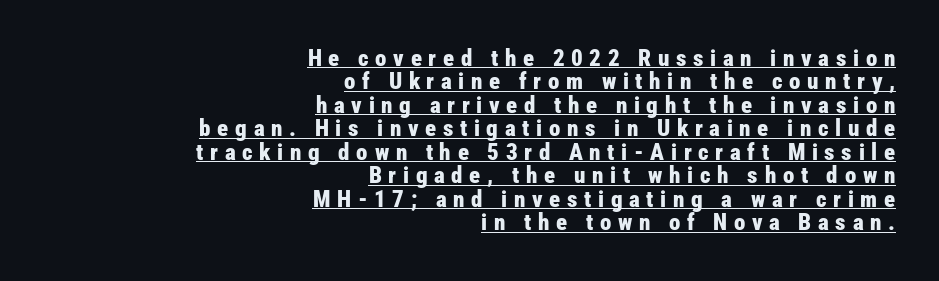
Q: Is the text bold? A: Yes.
Q: Is the text italic (slanted)? A: No, it is upright.
Q: Is the text underlined? A: Yes.
Q: How is the paragraph aligned? A: Right-aligned.
Q: Is the spacing between letters normal or unusually wide? A: Unusually wide.
Q: Is the spacing between lines tight, normal or loose? A: Tight.
